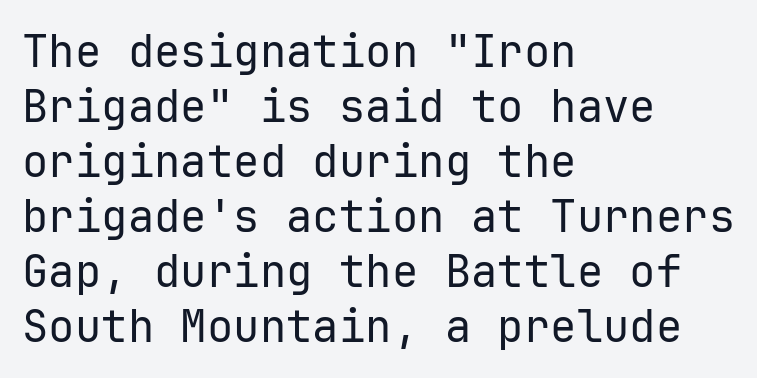
The image shows 44 px regular-weight sans-serif type, upright, monospaced; set left-aligned, normal line spacing (1.25x), normal letter spacing, not underlined; low stroke contrast and a medium x-height.
